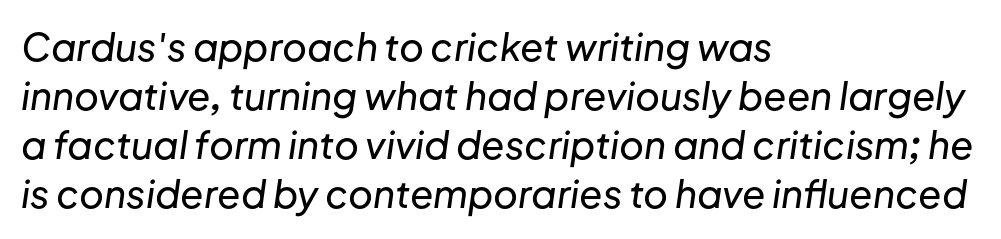
Q: Is the text italic (slanted)? A: Yes, it leans right by about 8 degrees.
Q: Is the text underlined? A: No.
Q: How is the paragraph aligned? A: Left-aligned.
Q: Is the spacing between letters normal or unusually wide? A: Normal.
Q: Is the spacing between lines tight, normal or loose? A: Normal.
Q: Width (condensed, normal, or wide)? A: Normal.
Q: Stroke contrast? A: Low.
Q: x-height? A: Medium.
Q: Monospaced? A: No.
